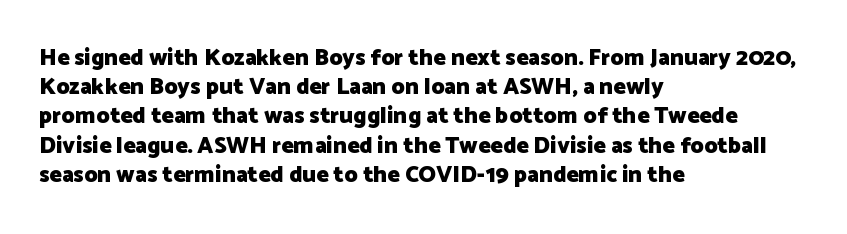
Is the block centered? No — it sits flush against the left margin. Strong, thick strokes mark this as bold type. Plain, unruled lines of type. Nothing unusual about the tracking: characters are spaced as the font intends. When letters stand straight like this, we call the style roman or upright. One glance says typical: line gaps are just what's usual.
